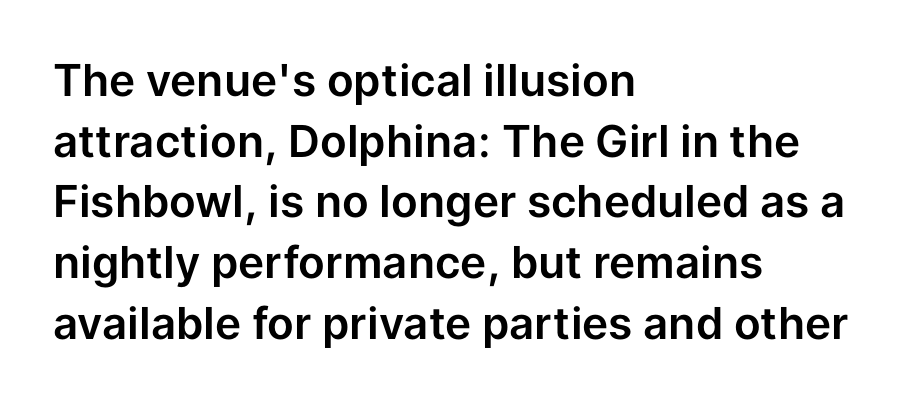
Leading matches the norm, producing a regular column. Every character sits straight up, as roman type does. The characters display no serif detailing; their extremities are plain. Underlining? Definitely not there.
